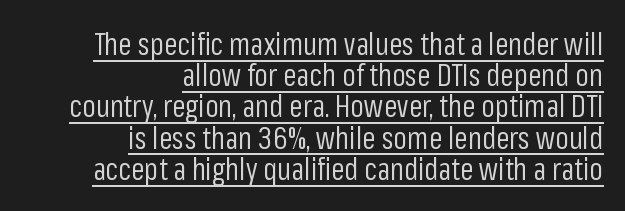
Q: Is the text bold? A: No.
Q: Is the text italic (slanted)? A: No, it is upright.
Q: Is the typeface a serif or a sans-serif typeface? A: Sans-serif.
Q: Is the text underlined? A: Yes.
Q: How is the paragraph aligned? A: Right-aligned.
Q: Is the spacing between letters normal or unusually wide? A: Normal.
Q: Is the spacing between lines tight, normal or loose? A: Tight.
Q: Width (condensed, normal, or wide)? A: Condensed.
Q: Stroke contrast? A: Low.
Q: x-height? A: Medium.
Q: Monospaced? A: No.
